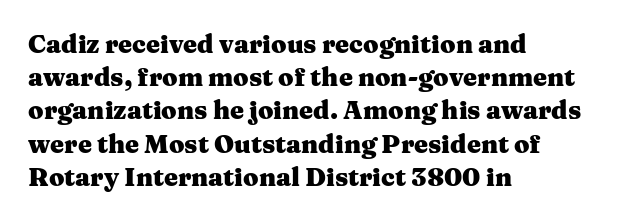
{"italic": "no", "bold": "yes", "underline": "no", "align": "left", "line_spacing": "normal", "line_spacing_ratio": 1.33, "letter_spacing": "normal", "letter_spacing_em": 0.0, "glyph_px": 25}
